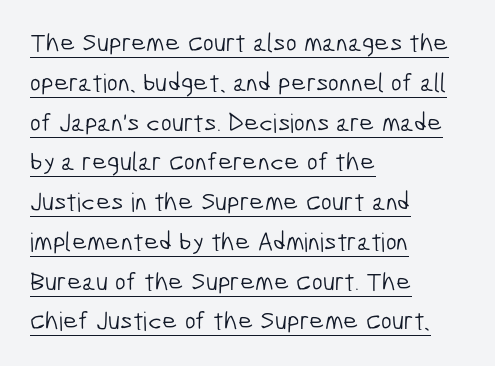
The image shows 26 px text type; set left-aligned, normal line spacing (1.53x), normal letter spacing, underlined.
